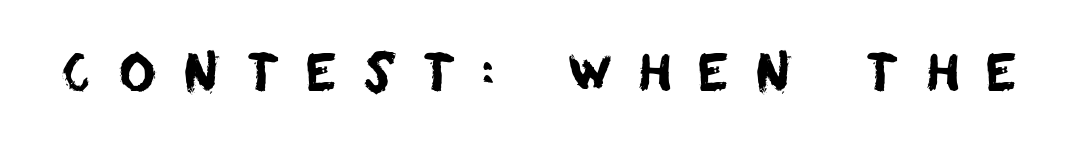
The image shows 52 px sans-serif type; set unusually wide letter spacing (+0.48 em), not underlined; low stroke contrast and a large x-height.
